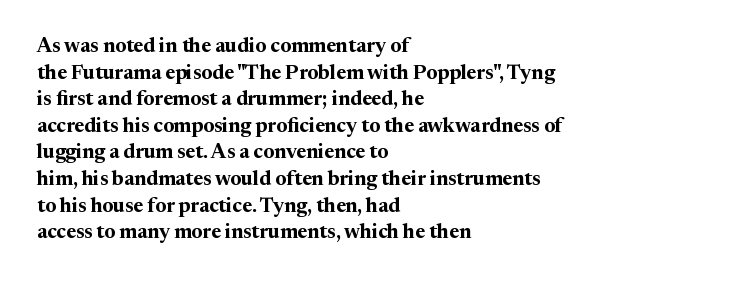
{"italic": "no", "bold": "yes", "underline": "no", "align": "left", "line_spacing": "normal", "line_spacing_ratio": 1.33, "letter_spacing": "normal", "letter_spacing_em": 0.0, "glyph_px": 20}
